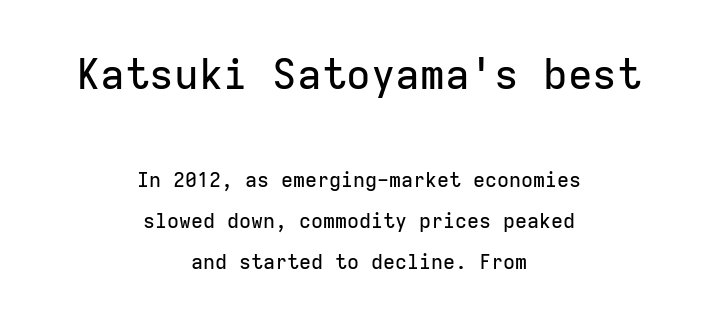
{"serif": "no", "italic": "no", "width": "normal", "stroke_contrast": "low", "x_height": "medium", "monospaced": "yes", "underline": "no", "align": "center", "line_spacing": "loose", "line_spacing_ratio": 2.07, "letter_spacing": "normal", "letter_spacing_em": 0.0, "larger_block": "first", "size_ratio": 2.05, "glyph_px": 41}
